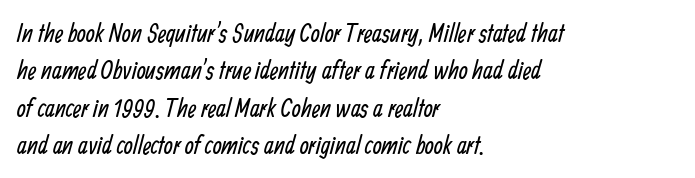
The image shows 26 px text type; set left-aligned, normal line spacing (1.44x), normal letter spacing, not underlined.
